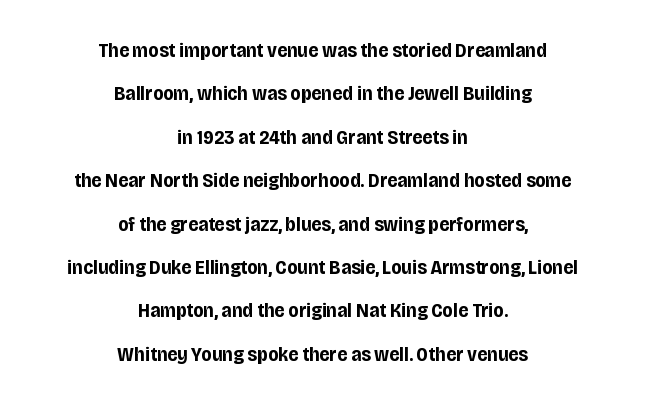
The image shows 20 px bold type, upright; set centered, loose line spacing (2.17x), normal letter spacing, not underlined.
